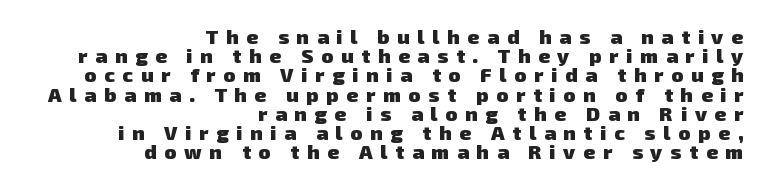
{"bold": "yes", "underline": "no", "align": "right", "line_spacing": "tight", "line_spacing_ratio": 0.96, "letter_spacing": "wide", "letter_spacing_em": 0.39, "glyph_px": 20}
